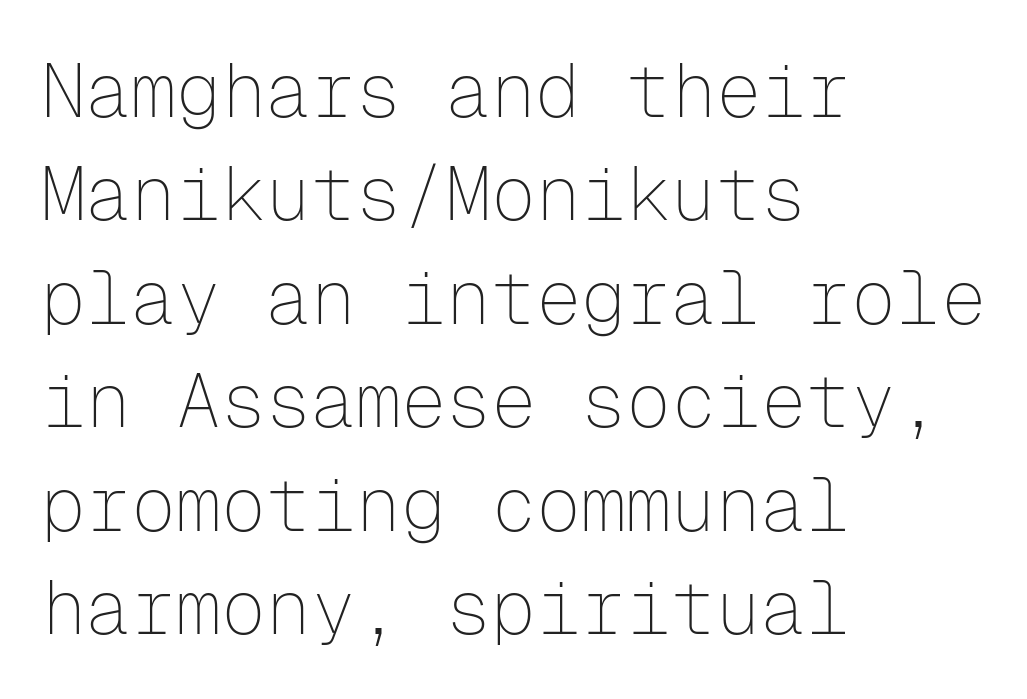
Q: Is the text bold? A: No.
Q: Is the text italic (slanted)? A: No, it is upright.
Q: Is the typeface a serif or a sans-serif typeface? A: Sans-serif.
Q: Is the text underlined? A: No.
Q: How is the paragraph aligned? A: Left-aligned.
Q: Is the spacing between letters normal or unusually wide? A: Normal.
Q: Is the spacing between lines tight, normal or loose? A: Normal.
Q: Width (condensed, normal, or wide)? A: Normal.
Q: Stroke contrast? A: Low.
Q: x-height? A: Medium.
Q: Monospaced? A: Yes.
